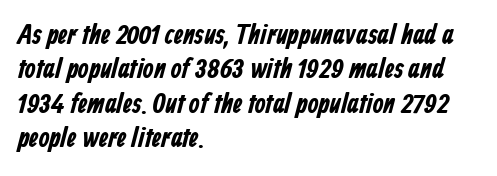
The image shows 28 px bold, condensed sans-serif type; set left-aligned, line spacing 1.23x, normal letter spacing, not underlined; low stroke contrast and a medium x-height.
